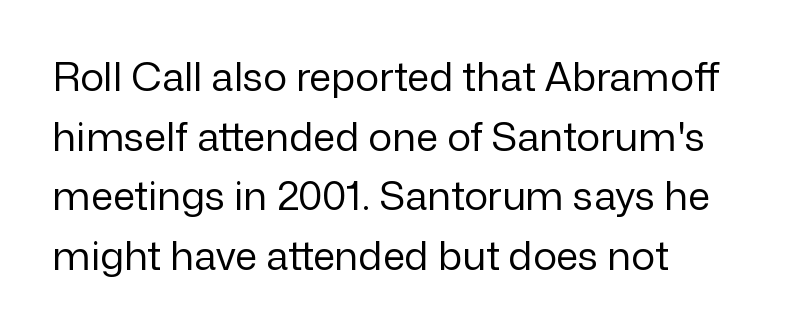
{"serif": "no", "italic": "no", "bold": "no", "weight": "regular", "width": "normal", "stroke_contrast": "low", "x_height": "medium", "monospaced": "no", "underline": "no", "align": "left", "line_spacing": "normal", "line_spacing_ratio": 1.49, "letter_spacing": "normal", "letter_spacing_em": 0.0, "glyph_px": 40}
